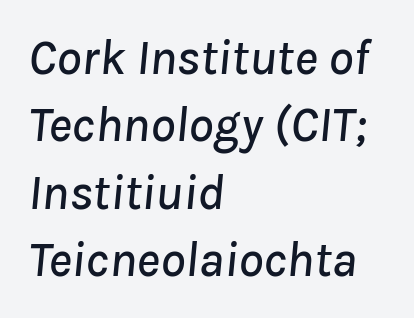
The image shows 50 px text type, italic (leaning right); set left-aligned, normal line spacing (1.35x), normal letter spacing, not underlined; low stroke contrast and a medium x-height.
